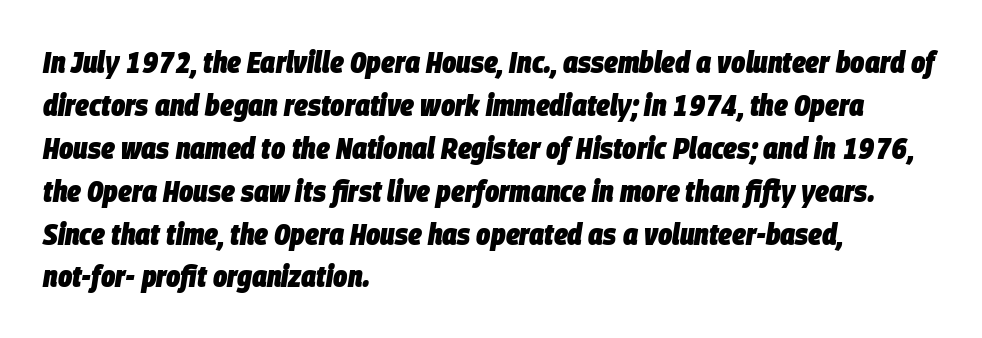
The image shows 30 px heavy, condensed type, italic (leaning right); set left-aligned, normal line spacing (1.43x), normal letter spacing, not underlined; low stroke contrast and a large x-height.
